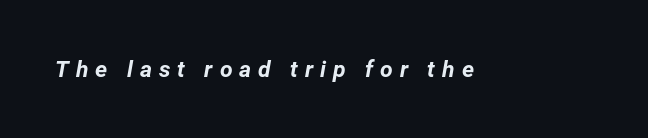
The zone under the glyphs is completely vacant. As a designer I'd log this as weight 700, bold. Students, note that the glyphs here are deliberately spaced far apart. The font's italic variant was chosen for this text.
